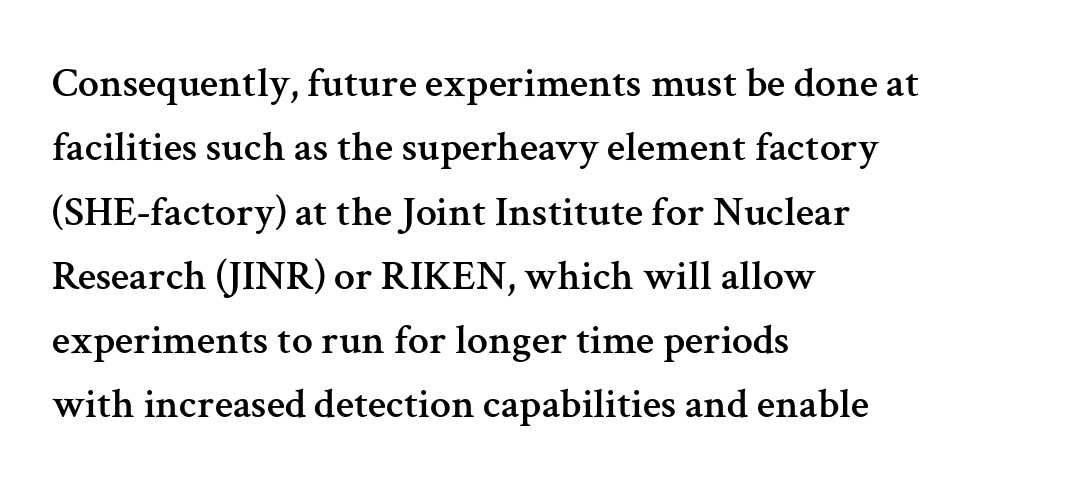
{"serif": "yes", "italic": "no", "width": "normal", "stroke_contrast": "medium", "x_height": "medium", "monospaced": "no", "underline": "no", "align": "left", "line_spacing": "normal", "line_spacing_ratio": 1.53, "letter_spacing": "normal", "letter_spacing_em": 0.0, "glyph_px": 42}
